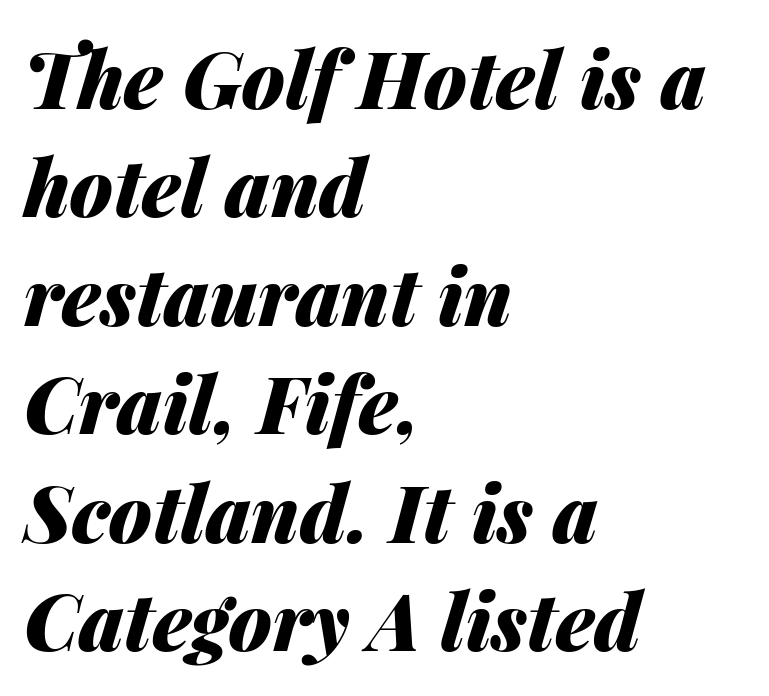
{"italic": "yes", "lean": "right", "slant_degrees": 14, "bold": "yes", "weight": "heavy", "width": "normal", "stroke_contrast": "medium", "x_height": "medium", "monospaced": "no", "underline": "no", "align": "left", "line_spacing": "normal", "line_spacing_ratio": 1.39, "letter_spacing": "normal", "letter_spacing_em": 0.0, "glyph_px": 78}
